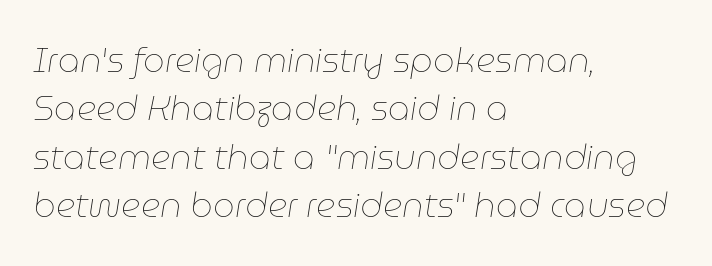
The image shows 34 px thin type, italic (leaning right); set left-aligned, normal line spacing (1.42x), normal letter spacing, not underlined; low stroke contrast and a medium x-height.
